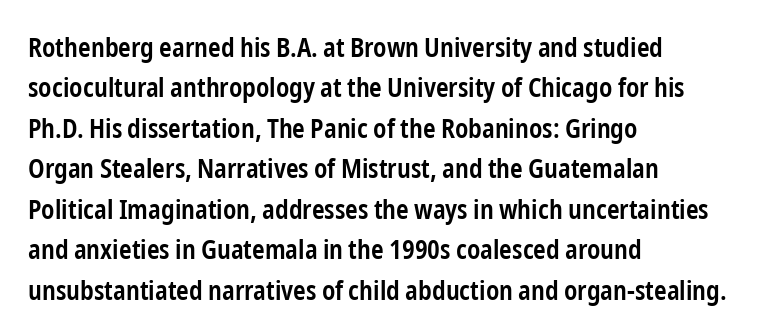
Q: Is the text bold? A: Semi-bold.
Q: Is the text italic (slanted)? A: No, it is upright.
Q: Is the text underlined? A: No.
Q: How is the paragraph aligned? A: Left-aligned.
Q: Is the spacing between letters normal or unusually wide? A: Normal.
Q: Is the spacing between lines tight, normal or loose? A: Normal.
